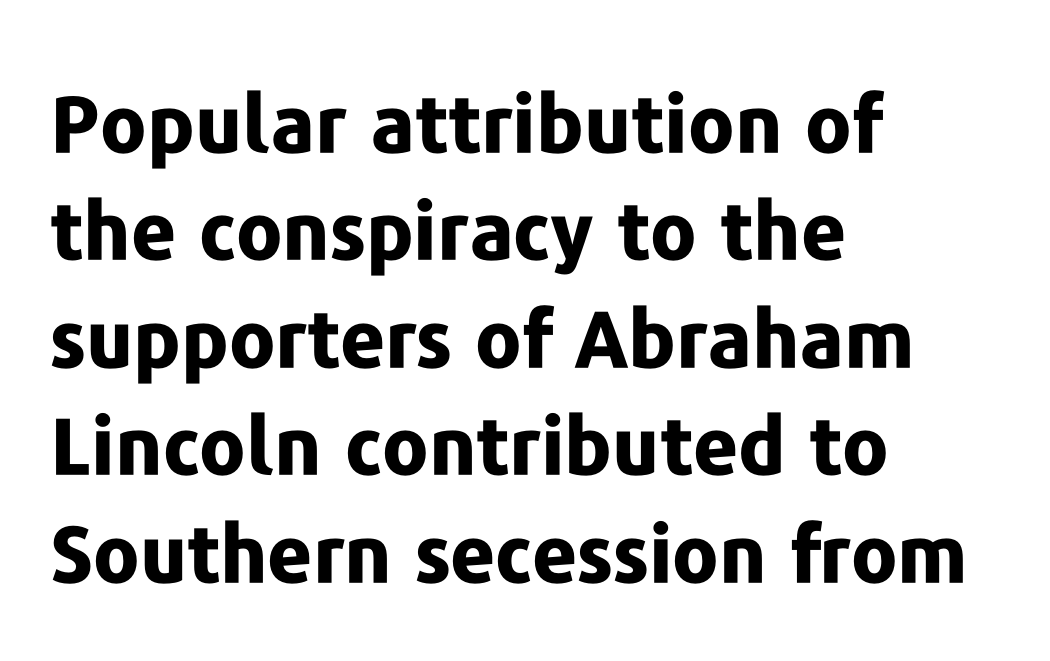
The image shows 79 px bold sans-serif type, upright; set left-aligned, normal line spacing (1.36x), normal letter spacing, not underlined; low stroke contrast and a medium x-height.
